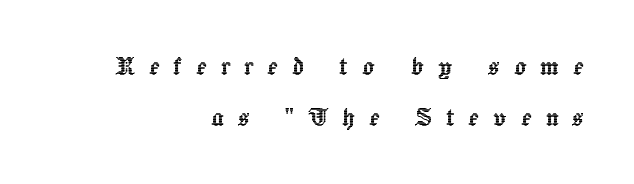
{"italic": "no", "width": "normal", "x_height": "medium", "monospaced": "no", "underline": "no", "align": "right", "line_spacing": "normal", "line_spacing_ratio": 1.66, "letter_spacing": "wide", "letter_spacing_em": 0.45, "glyph_px": 31}
